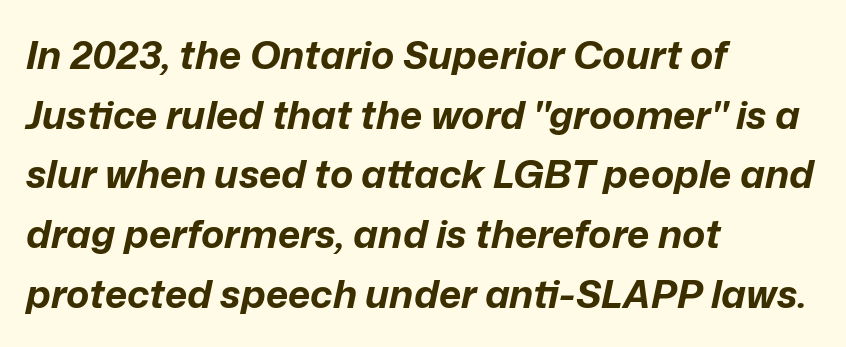
Is this a fixed-width face? No — the glyphs have proportional, varying widths. Check under the words: just untouched page. In terms of leading, this rendering sits right in the middle. The passage shown has conventional tracking throughout. These lines carry a lot of weight — the face is fully bold.
